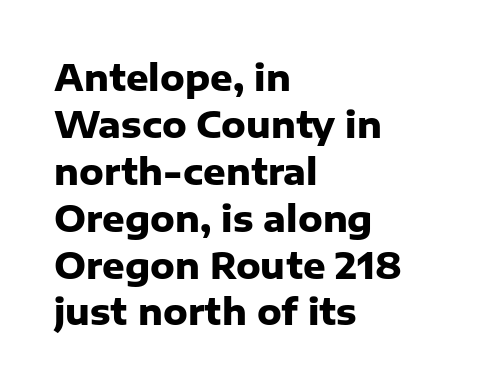
The specimen reads as upright at a glance. Each new line begins a customary step beneath the previous one. This sample has the flowing, uneven cadence of proportional lettering. Typeset ragged right — the left edge is the straight one.
